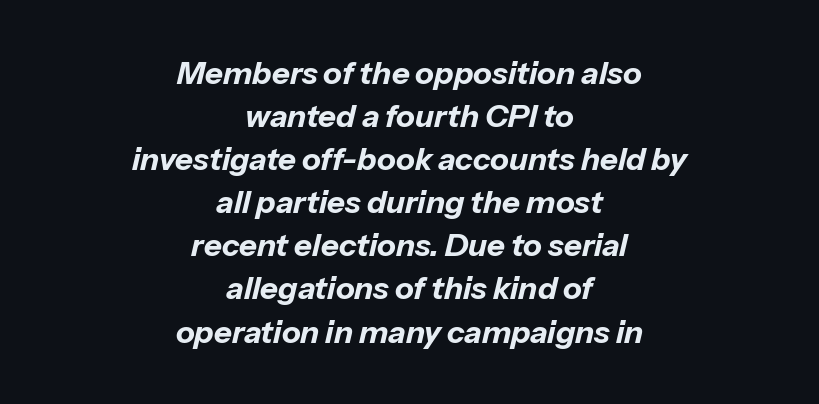
{"italic": "yes", "lean": "right", "slant_degrees": 13, "bold": "yes", "weight": "bold", "width": "normal", "stroke_contrast": "low", "x_height": "medium", "monospaced": "no", "underline": "no", "align": "center", "line_spacing": "normal", "line_spacing_ratio": 1.39, "letter_spacing": "normal", "letter_spacing_em": 0.0, "glyph_px": 31}
